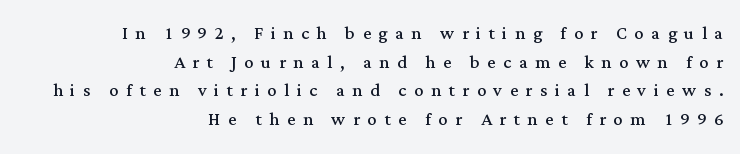
Q: Is the text bold? A: No.
Q: Is the text italic (slanted)? A: No, it is upright.
Q: Is the text underlined? A: No.
Q: How is the paragraph aligned? A: Right-aligned.
Q: Is the spacing between letters normal or unusually wide? A: Unusually wide.
